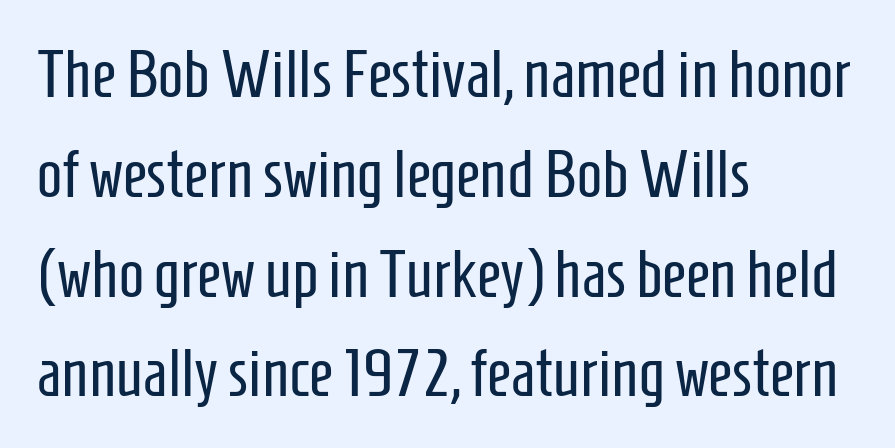
Q: Is the text bold? A: No.
Q: Is the text italic (slanted)? A: No, it is upright.
Q: Is the typeface a serif or a sans-serif typeface? A: Sans-serif.
Q: Is the text underlined? A: No.
Q: How is the paragraph aligned? A: Left-aligned.
Q: Is the spacing between letters normal or unusually wide? A: Normal.
Q: Is the spacing between lines tight, normal or loose? A: Normal.
Q: Width (condensed, normal, or wide)? A: Condensed.
Q: Stroke contrast? A: Low.
Q: x-height? A: Medium.
Q: Monospaced? A: No.
